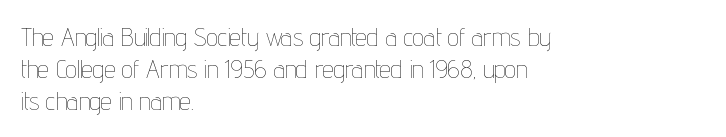
Q: Is the text bold? A: No.
Q: Is the text italic (slanted)? A: No, it is upright.
Q: Is the text underlined? A: No.
Q: How is the paragraph aligned? A: Left-aligned.
Q: Is the spacing between letters normal or unusually wide? A: Normal.
Q: Is the spacing between lines tight, normal or loose? A: Normal.
